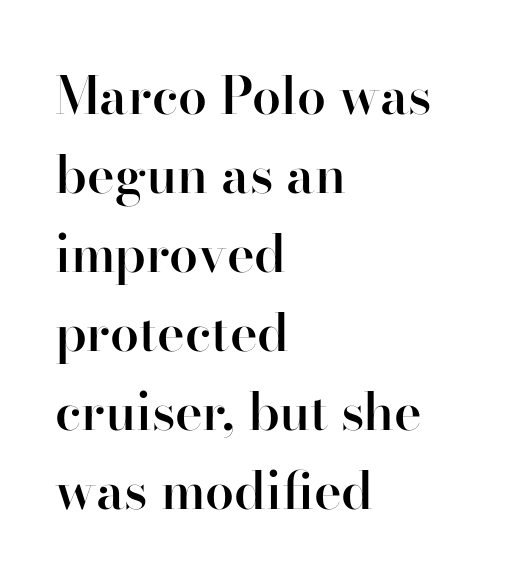
The image shows 52 px semibold serif type, upright; set left-aligned, normal line spacing (1.52x), normal letter spacing, not underlined; high stroke contrast and a small x-height.
